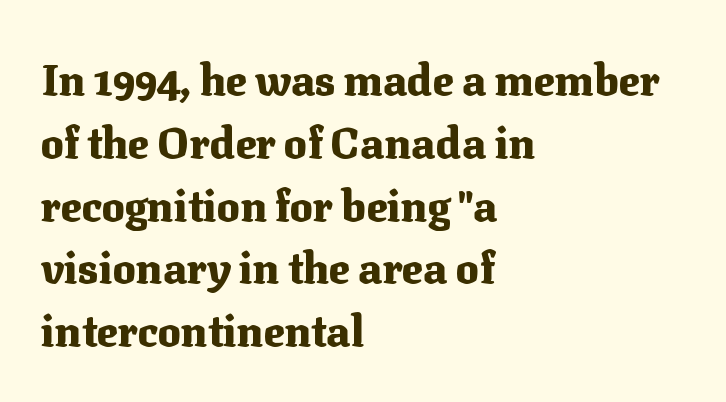
The text block is weighted toward the left margin, trailing off unevenly rightward. Glyph-to-glyph distance matches everyday printed text. The strip under each line holds only bare page. Are there feet on the stems? There are — it's a serif. Notice how the stems are strictly vertical — no italics here. Think of a printed novel: that variable character pitch is what you see here.
